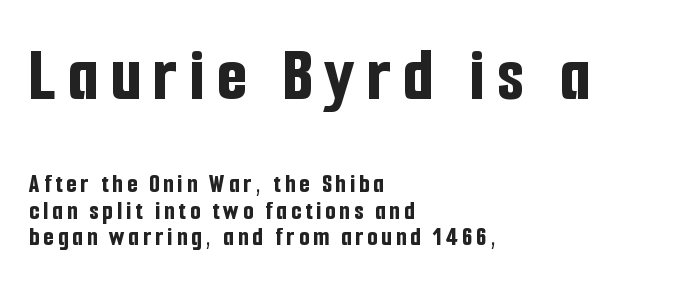
Q: Is the text bold? A: Yes.
Q: Is the text italic (slanted)? A: No, it is upright.
Q: Is the typeface a serif or a sans-serif typeface? A: Sans-serif.
Q: Is the text underlined? A: No.
Q: How is the paragraph aligned? A: Left-aligned.
Q: Is the spacing between lines tight, normal or loose? A: Tight.
Q: Which block of text is set in a larger size, the first (top) or the second (bottom)? A: The first (top) one.
Q: Width (condensed, normal, or wide)? A: Condensed.
Q: Stroke contrast? A: Low.
Q: x-height? A: Medium.
Q: Monospaced? A: No.
